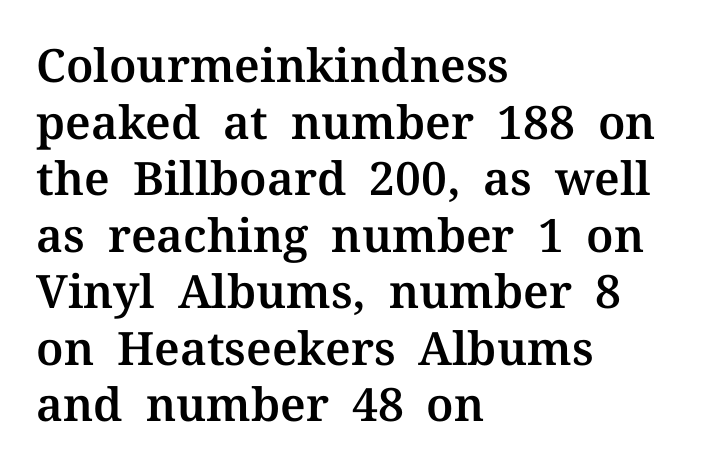
Q: Is the text italic (slanted)? A: No, it is upright.
Q: Is the typeface a serif or a sans-serif typeface? A: Serif.
Q: Is the text underlined? A: No.
Q: How is the paragraph aligned? A: Left-aligned.
Q: Is the spacing between letters normal or unusually wide? A: Normal.
Q: Width (condensed, normal, or wide)? A: Normal.
Q: Stroke contrast? A: Medium.
Q: x-height? A: Medium.
Q: Monospaced? A: No.
